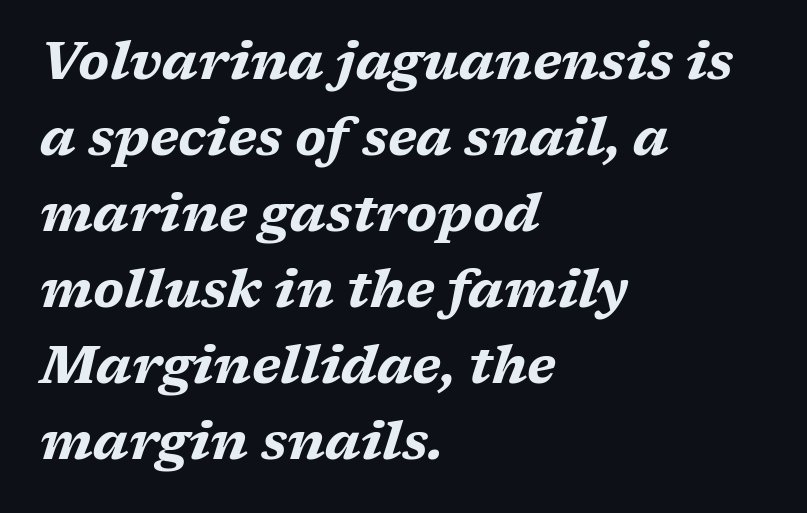
The specimen reads as italic at a glance. The lines are quadded left. Clear beneath every line of the passage. The sample has been set heavy, in full bold.
